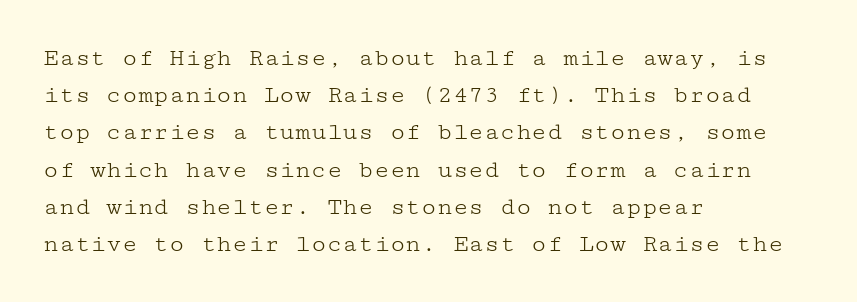
The image shows 26 px text type, upright; set left-aligned, normal line spacing (1.43x), normal letter spacing, not underlined.
